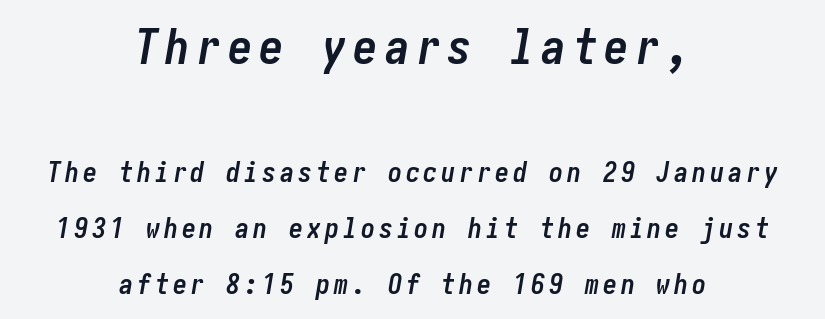
{"italic": "yes", "lean": "right", "slant_degrees": 10, "bold": "yes", "weight": "semibold", "width": "condensed", "stroke_contrast": "low", "x_height": "medium", "underline": "no", "align": "center", "line_spacing": "loose", "line_spacing_ratio": 2.01, "larger_block": "first", "size_ratio": 1.75, "glyph_px": 49}
